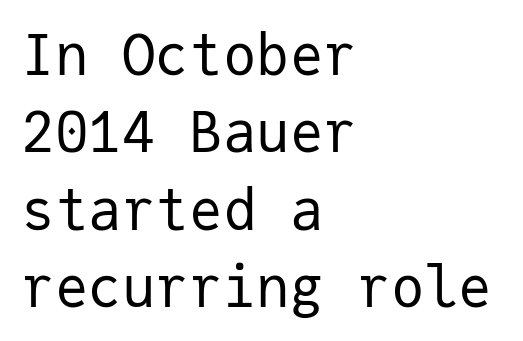
Q: Is the text bold? A: No.
Q: Is the text italic (slanted)? A: No, it is upright.
Q: Is the typeface a serif or a sans-serif typeface? A: Sans-serif.
Q: Is the text underlined? A: No.
Q: How is the paragraph aligned? A: Left-aligned.
Q: Is the spacing between letters normal or unusually wide? A: Normal.
Q: Is the spacing between lines tight, normal or loose? A: Normal.
Q: Width (condensed, normal, or wide)? A: Normal.
Q: Stroke contrast? A: Low.
Q: x-height? A: Medium.
Q: Monospaced? A: Yes.
